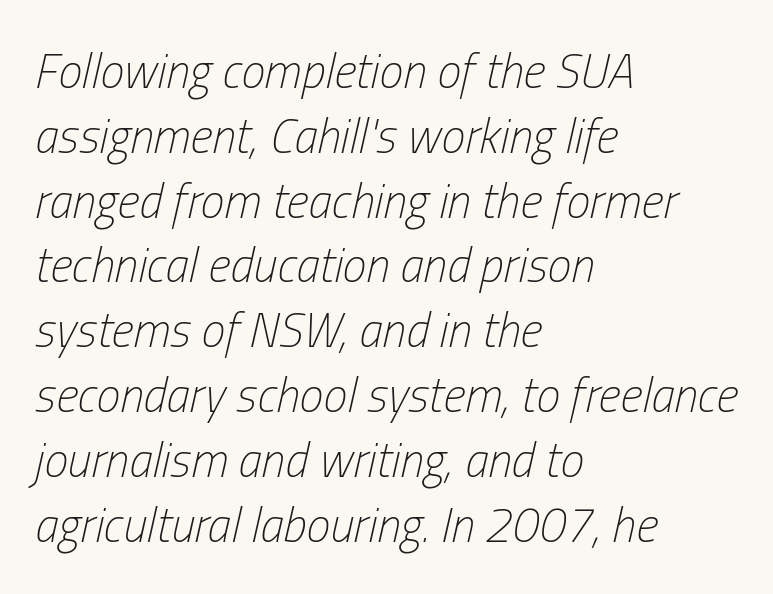
Q: Is the text bold? A: No.
Q: Is the text italic (slanted)? A: Yes, it leans right by about 13 degrees.
Q: Is the text underlined? A: No.
Q: How is the paragraph aligned? A: Left-aligned.
Q: Is the spacing between letters normal or unusually wide? A: Normal.
Q: Is the spacing between lines tight, normal or loose? A: Normal.
Q: Width (condensed, normal, or wide)? A: Condensed.
Q: Stroke contrast? A: Low.
Q: x-height? A: Medium.
Q: Monospaced? A: No.
